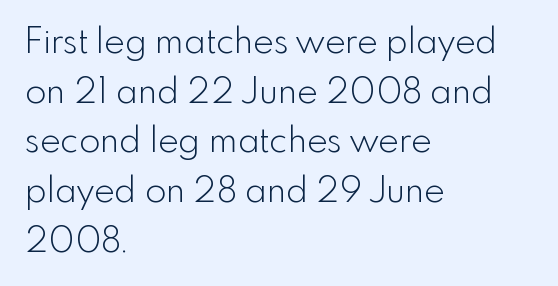
The letters carry no serifs — their stems end cleanly without finishing strokes. Is this a fixed-width face? No — the glyphs have proportional, varying widths. The face looks like a standard text weight, possibly lighter. Baseline-to-baseline distance is the conventional proportion of letter height.
